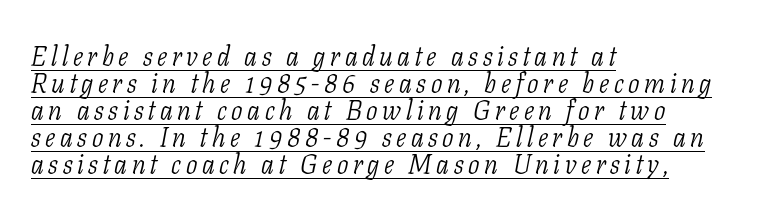
{"italic": "yes", "lean": "right", "slant_degrees": 11, "bold": "no", "underline": "yes", "align": "left", "line_spacing": "tight", "line_spacing_ratio": 1.0, "glyph_px": 27}
